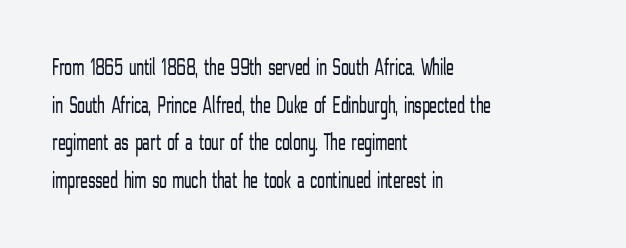
The image shows 25 px text type, upright; set left-aligned, normal line spacing (1.51x), normal letter spacing, not underlined.
